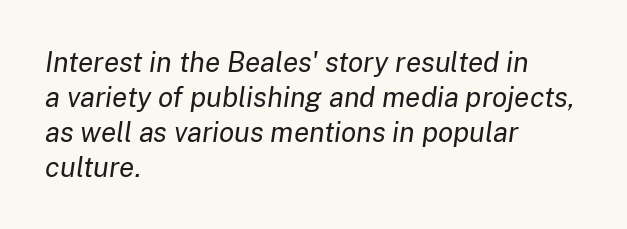
{"italic": "yes", "lean": "right", "slant_degrees": 8, "bold": "no", "weight": "regular", "width": "normal", "stroke_contrast": "low", "x_height": "medium", "monospaced": "no", "underline": "no", "align": "left", "line_spacing": "normal", "line_spacing_ratio": 1.25, "letter_spacing": "normal", "letter_spacing_em": 0.0, "glyph_px": 28}
